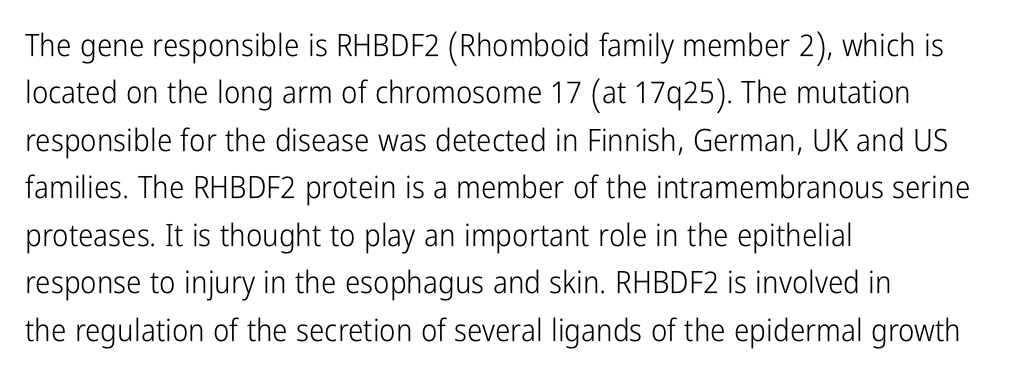
The image shows 31 px light, condensed sans-serif type, upright; set left-aligned, normal line spacing (1.53x), normal letter spacing, not underlined; low stroke contrast and a medium x-height.
